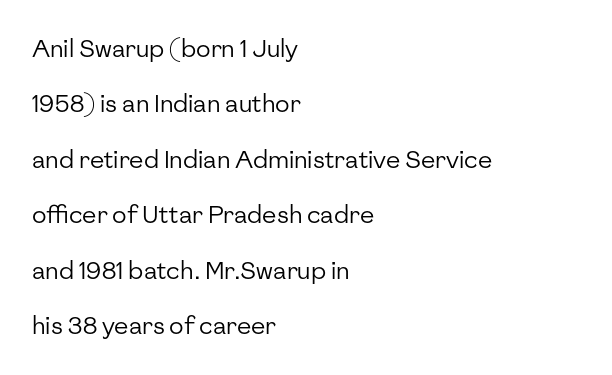
The image shows 24 px text type, upright; set left-aligned, loose line spacing (2.31x), normal letter spacing, not underlined.
